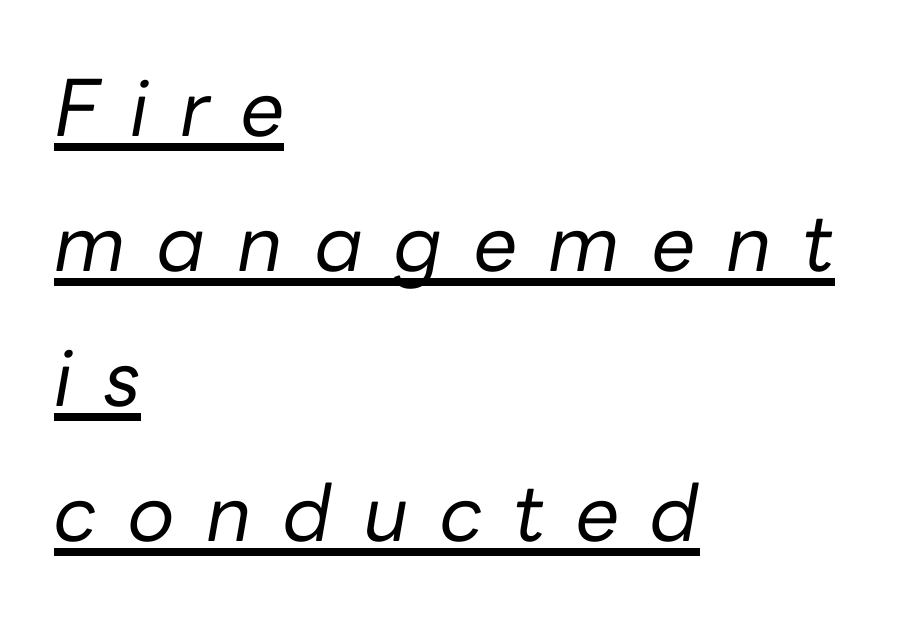
The image shows 78 px regular-weight type, italic (leaning right); set left-aligned, line spacing 1.73x, unusually wide letter spacing (+0.4 em), underlined; low stroke contrast and a medium x-height.
